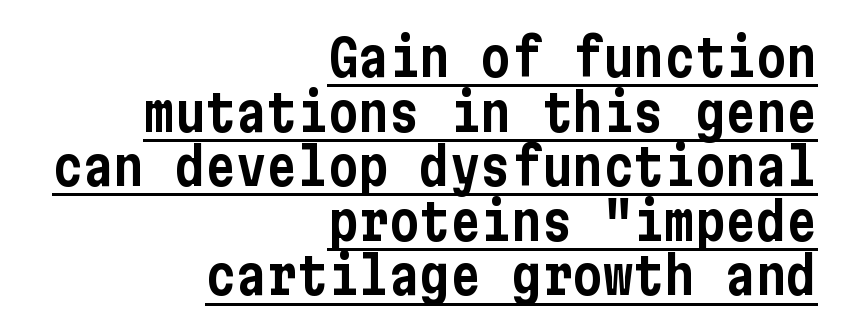
{"serif": "no", "italic": "no", "width": "condensed", "stroke_contrast": "low", "x_height": "medium", "underline": "yes", "align": "right", "line_spacing": "tight", "line_spacing_ratio": 1.07, "letter_spacing": "normal", "letter_spacing_em": 0.0, "glyph_px": 51}
